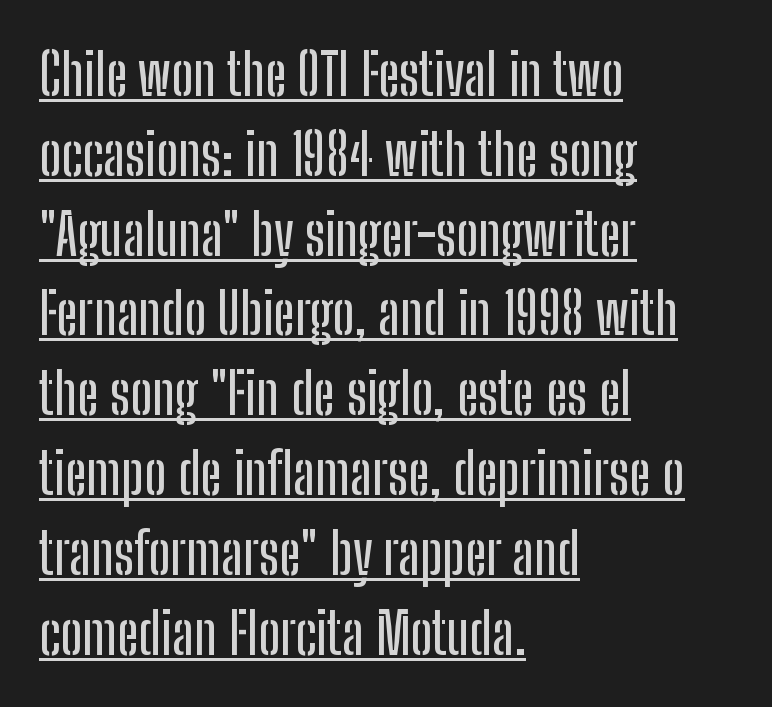
Q: Is the text italic (slanted)? A: No, it is upright.
Q: Is the typeface a serif or a sans-serif typeface? A: Sans-serif.
Q: Is the text underlined? A: Yes.
Q: How is the paragraph aligned? A: Left-aligned.
Q: Is the spacing between letters normal or unusually wide? A: Normal.
Q: Is the spacing between lines tight, normal or loose? A: Normal.
Q: Width (condensed, normal, or wide)? A: Condensed.
Q: Stroke contrast? A: Low.
Q: x-height? A: Medium.
Q: Monospaced? A: No.
